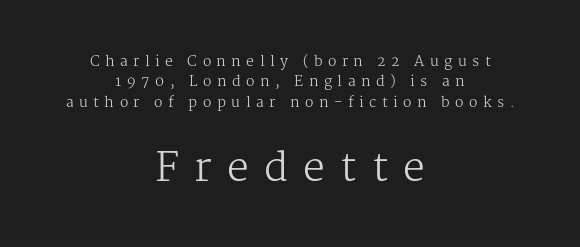
Weight class: somewhere from thin through regular. The passage shown stacks its lines at a standard gap. These lines stack symmetrically, like a column narrowing and widening about its center. The letters stand upright; this is a roman face.
